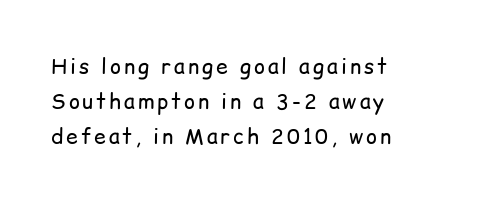
The image shows 21 px text type, upright; set left-aligned, normal line spacing (1.66x), not underlined.
